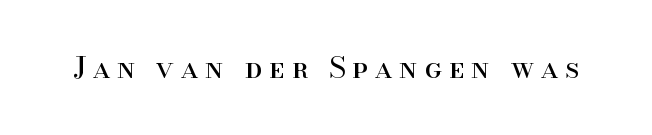
When letters stand straight like this, we call the style roman or upright. This is not heavy type; no bold has been used. The rendering uses natural spacing where letterforms have individual widths. Are there feet on the stems? There are — it's a serif. This rendering widens character spacing well past its baseline value. Glance below the letters and you will spot only blank space.
